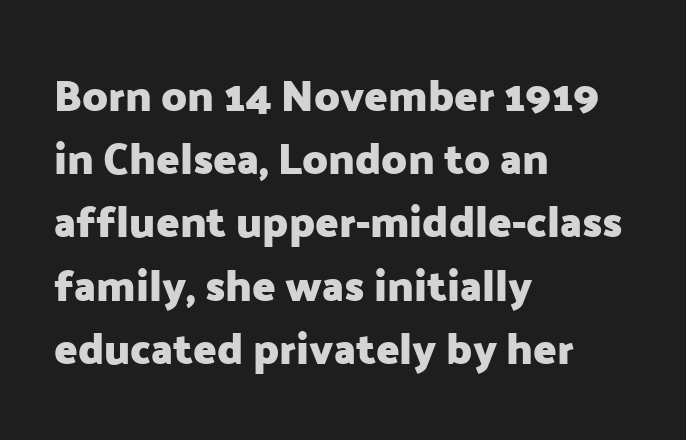
{"serif": "no", "italic": "no", "bold": "yes", "weight": "heavy", "width": "normal", "stroke_contrast": "low", "x_height": "medium", "monospaced": "no", "underline": "no", "align": "left", "line_spacing": "normal", "line_spacing_ratio": 1.47, "letter_spacing": "normal", "letter_spacing_em": 0.0, "glyph_px": 43}
